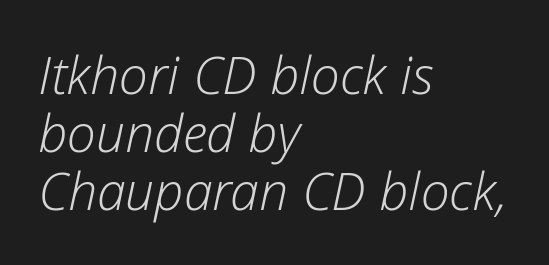
Horizontally, the lines are justified to the leading edge only. Note the varied advance widths — an 'i' is clearly narrower than an 'm'. Is the type heavy? It reads as light-to-regular instead. No extra tracking has been applied to these lines.
